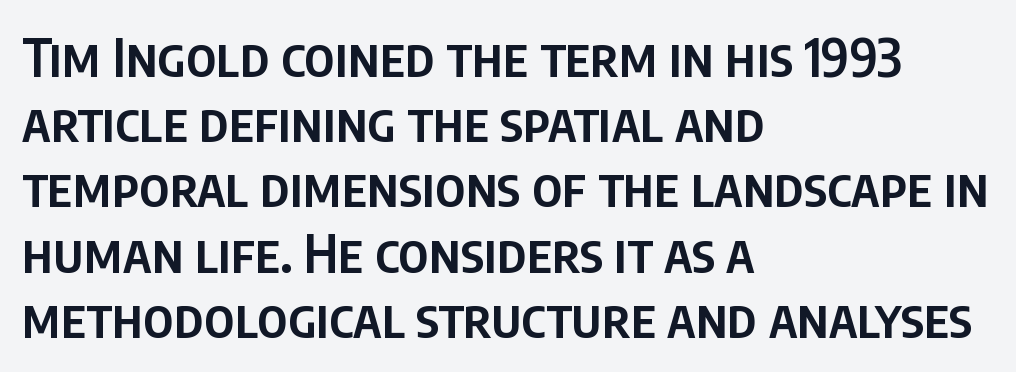
Q: Is the text bold? A: Semi-bold.
Q: Is the text italic (slanted)? A: No, it is upright.
Q: Is the typeface a serif or a sans-serif typeface? A: Sans-serif.
Q: Is the text underlined? A: No.
Q: How is the paragraph aligned? A: Left-aligned.
Q: Is the spacing between letters normal or unusually wide? A: Normal.
Q: Width (condensed, normal, or wide)? A: Condensed.
Q: Stroke contrast? A: Low.
Q: x-height? A: Large.
Q: Monospaced? A: No.
